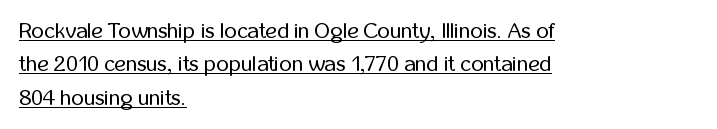
Characters remain perfectly vertical along every line. Is there an underline? Yes — a line sits under the letters. Each new line begins a customary step beneath the previous one. The setting favours the left margin, as ordinary paragraphs usually do. Nothing unusual about the tracking: characters are spaced as the font intends. The strokes are not fattened; the text isn't bold.
